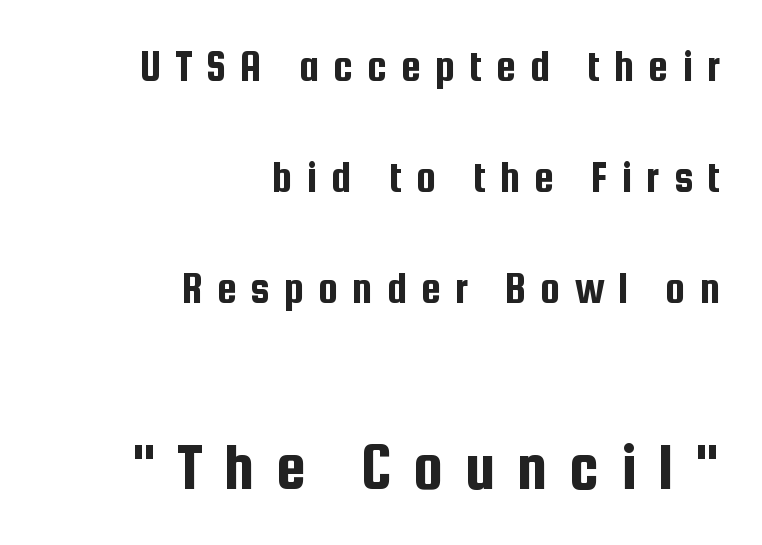
The image shows 68 px condensed sans-serif type, upright; set right-aligned, loose line spacing (2.47x), unusually wide letter spacing (+0.31 em), not underlined; the second (bottom) block is 1.51x larger; low stroke contrast and a medium x-height.
